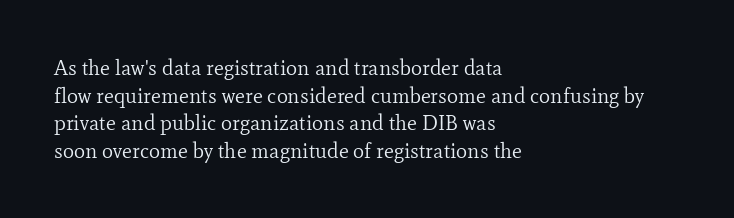
{"italic": "no", "bold": "no", "underline": "no", "align": "left", "line_spacing": "normal", "line_spacing_ratio": 1.31, "letter_spacing": "normal", "letter_spacing_em": 0.0, "glyph_px": 21}
